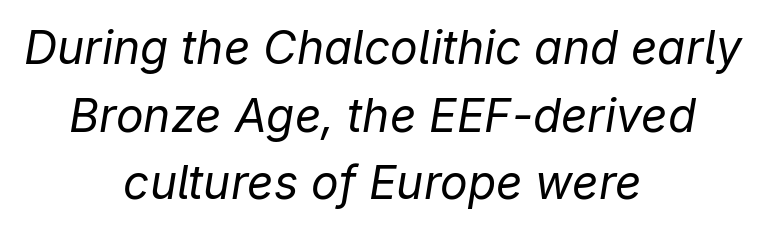
The image shows 46 px regular-weight type, italic (leaning right); set centered, normal line spacing (1.47x), normal letter spacing, not underlined; low stroke contrast and a medium x-height.
